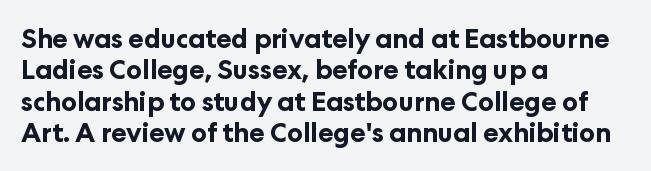
Q: Is the text bold? A: Yes.
Q: Is the text italic (slanted)? A: No, it is upright.
Q: Is the text underlined? A: No.
Q: How is the paragraph aligned? A: Left-aligned.
Q: Is the spacing between letters normal or unusually wide? A: Normal.
